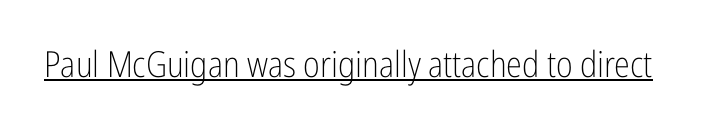
{"serif": "no", "italic": "no", "bold": "no", "weight": "light", "width": "condensed", "stroke_contrast": "low", "x_height": "medium", "monospaced": "no", "underline": "yes", "letter_spacing": "normal", "letter_spacing_em": 0.0, "glyph_px": 36}
